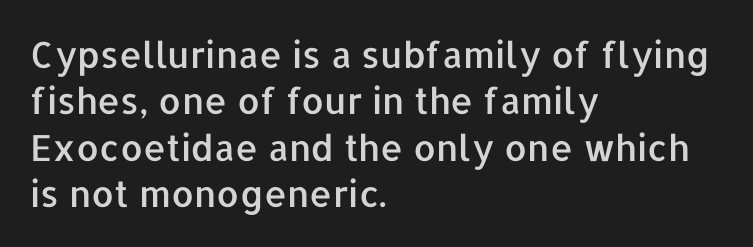
The image shows 36 px sans-serif type, upright; set left-aligned, normal line spacing (1.29x), normal letter spacing, not underlined; low stroke contrast and a medium x-height.
